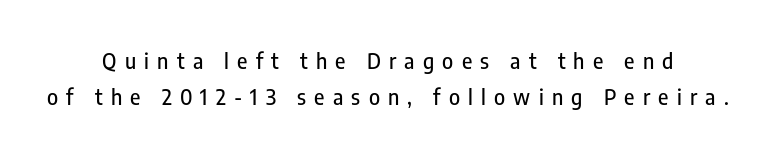
Q: Is the text italic (slanted)? A: No, it is upright.
Q: Is the text underlined? A: No.
Q: How is the paragraph aligned? A: Centered.
Q: Is the spacing between letters normal or unusually wide? A: Unusually wide.
